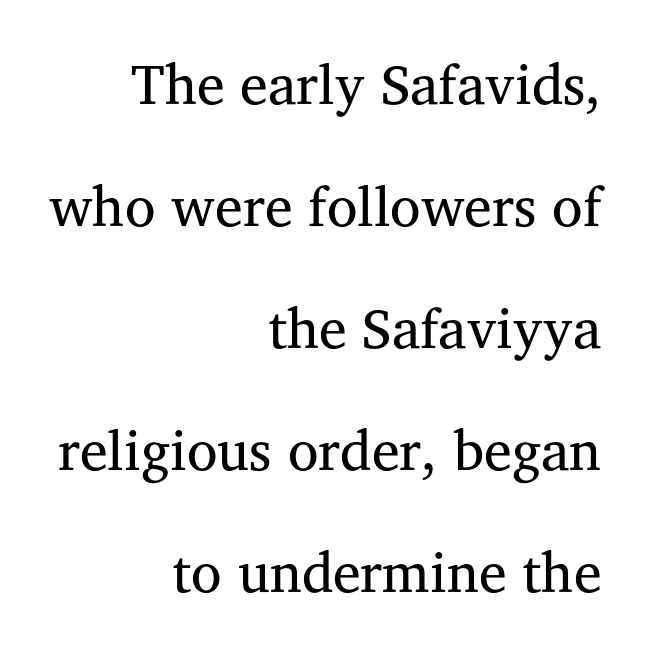
This sample has the flowing, uneven cadence of proportional lettering. Caption: multi-line text, flush right, ragged left. Compared with typical paragraphs, the rows here are farther apart. Serif or sans? Serif — the stroke terminals have little feet. A bare baseline throughout the passage. The face looks like a standard text weight, possibly lighter.
